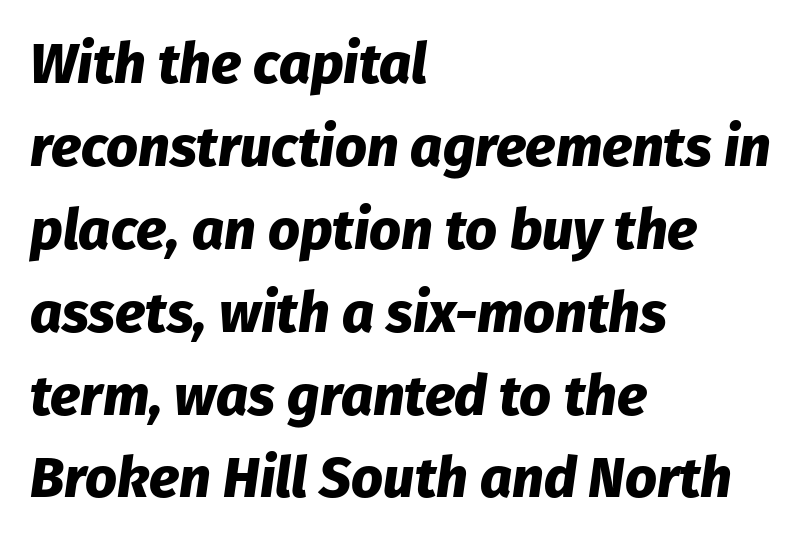
The image shows 56 px heavy type, italic (leaning right); set left-aligned, normal line spacing (1.48x), normal letter spacing, not underlined; low stroke contrast and a medium x-height.
